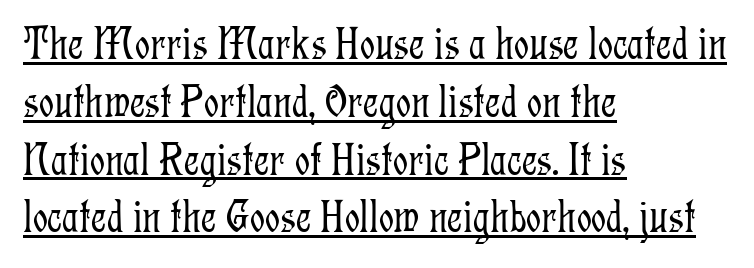
Note the varied advance widths — an 'i' is clearly narrower than an 'm'. This is not heavy type; no bold has been used. The face used here is rendered with its standard letterfit. You can tell it's not italic because the verticals are truly vertical. Descenders here cross a horizontal rule under the line. Line starts are locked; line ends wander.
